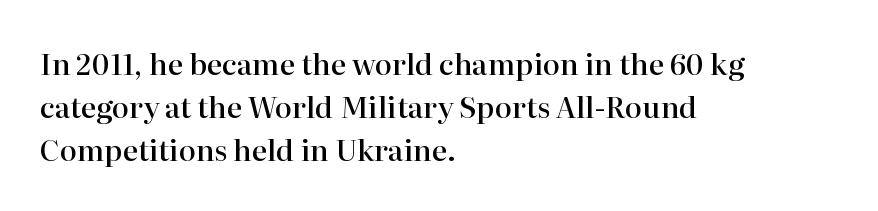
The image shows 29 px semibold serif type, upright; set left-aligned, normal line spacing (1.49x), normal letter spacing, not underlined; high stroke contrast and a medium x-height.
